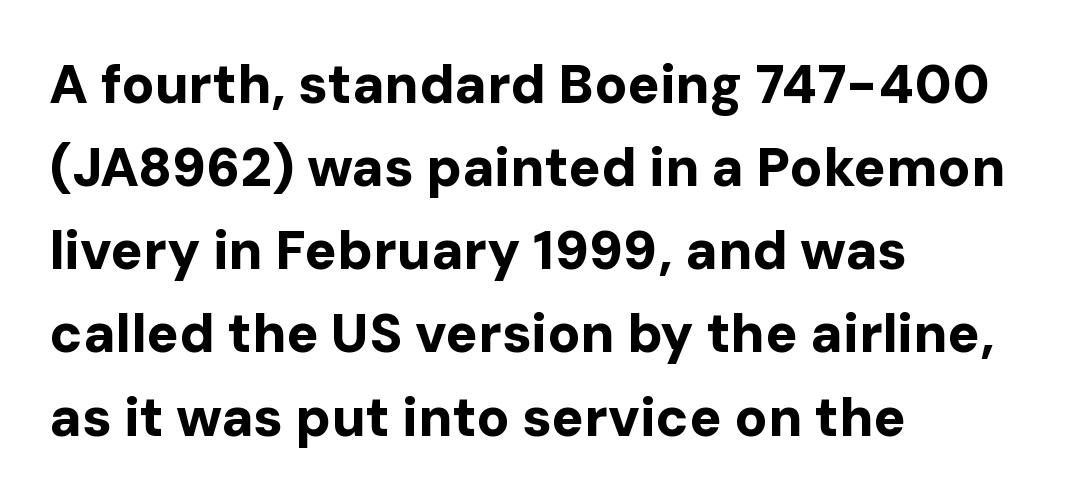
{"serif": "no", "italic": "no", "bold": "yes", "weight": "bold", "width": "normal", "stroke_contrast": "low", "x_height": "medium", "monospaced": "no", "underline": "no", "align": "left", "line_spacing": "normal", "line_spacing_ratio": 1.54, "letter_spacing": "normal", "letter_spacing_em": 0.0, "glyph_px": 54}
